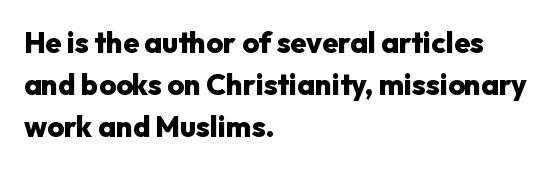
Words appear dense and cohesive because spacing is normal. Unlike a traditional serif, this face leaves its strokes unadorned. The lines sit at an ordinary, default distance from one another. Horizontally, the lines are justified to the leading edge only. Chunky letters — that's bold for sure.
